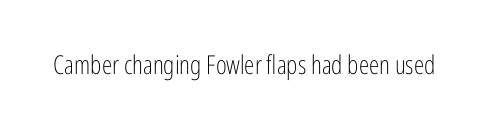
Q: Is the text bold? A: No.
Q: Is the text italic (slanted)? A: No, it is upright.
Q: Is the text underlined? A: No.
Q: Is the spacing between letters normal or unusually wide? A: Normal.
